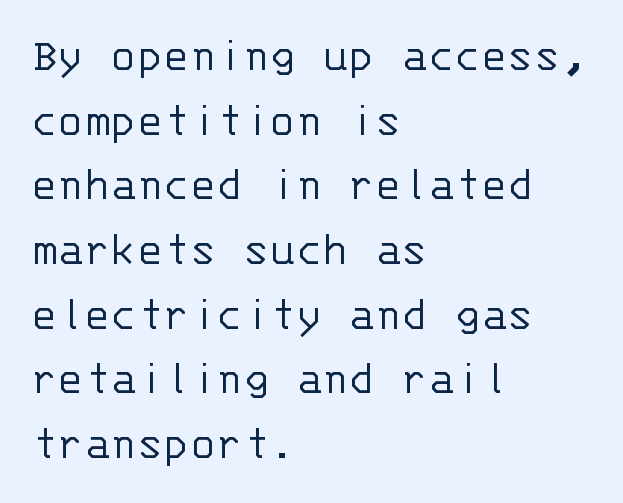
The glyphs are unaccompanied by any horizontal stroke below them. Notice how the passage keeps a crisp vertical edge on the left only. Spacing verdict: monospaced, one width for all characters. Stem width sits at or under what a default text font uses. Short note: letters normally spaced. Posture: straight, roman, zero tilt.
